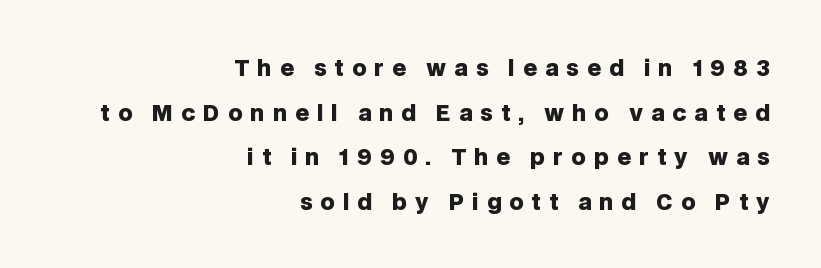
Decoration check: the copy has no underline. Every character sits straight up, as roman type does. Each word looks stretched out because of the extra space between its letters. Heavy-handed strokes throughout: this text is bold.
